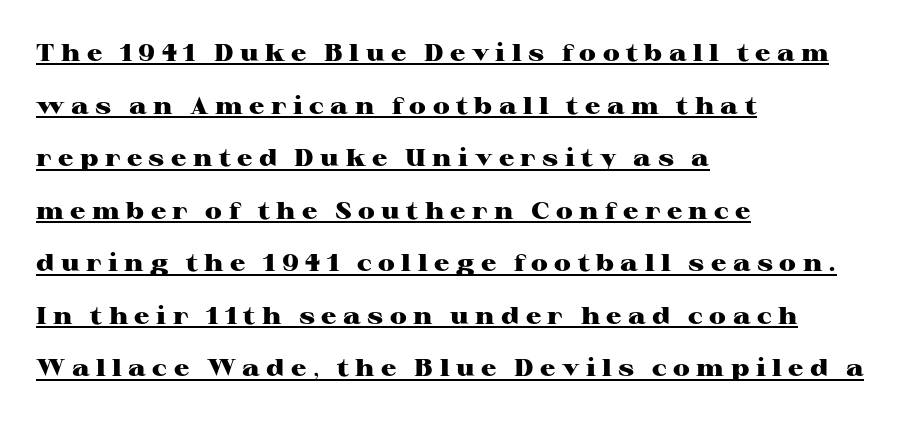
{"italic": "no", "bold": "yes", "underline": "yes", "align": "left", "line_spacing": "loose", "line_spacing_ratio": 2.19, "letter_spacing": "wide", "letter_spacing_em": 0.27, "glyph_px": 24}
